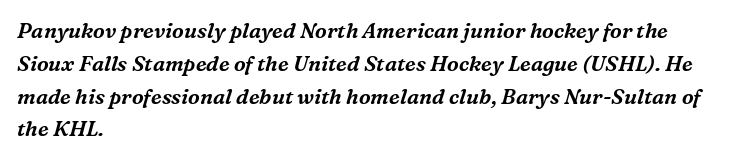
Q: Is the text italic (slanted)? A: Yes, it leans right by about 16 degrees.
Q: Is the text underlined? A: No.
Q: How is the paragraph aligned? A: Left-aligned.
Q: Is the spacing between letters normal or unusually wide? A: Normal.
Q: Is the spacing between lines tight, normal or loose? A: Normal.
